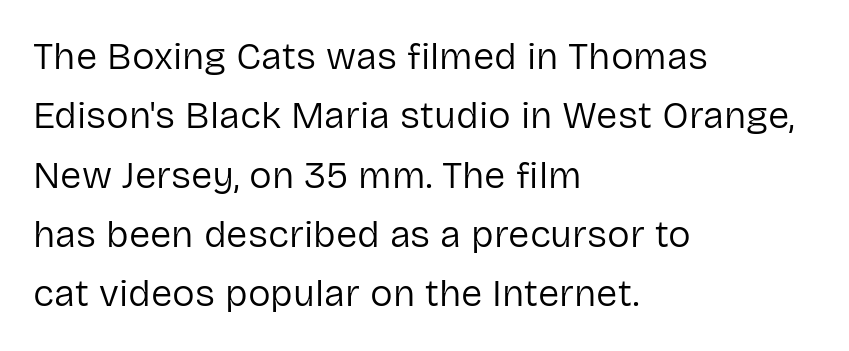
The image shows 38 px regular-weight sans-serif type, upright; set left-aligned, normal line spacing (1.56x), normal letter spacing, not underlined; low stroke contrast and a medium x-height.
